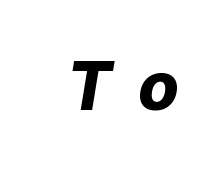
{"italic": "yes", "lean": "right", "slant_degrees": 9, "bold": "yes", "weight": "heavy", "width": "normal", "stroke_contrast": "low", "x_height": "medium", "monospaced": "no", "underline": "no", "letter_spacing": "wide", "letter_spacing_em": 0.42, "glyph_px": 66}
